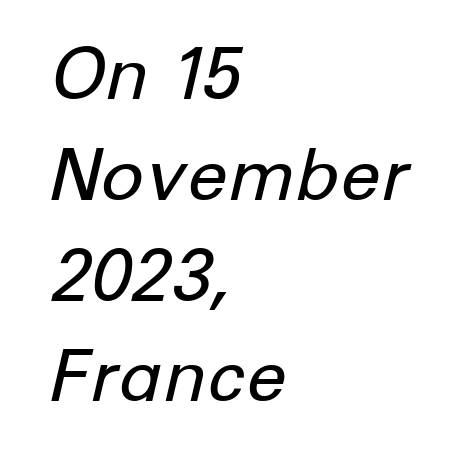
Decoration check: the copy has no underline. Honestly, the row spacing looks completely unremarkable. The typesetting does not lean heavy: it is not bold. The passage shown has conventional tracking throughout. A typesetter would call this proportional, since set widths differ per character.
